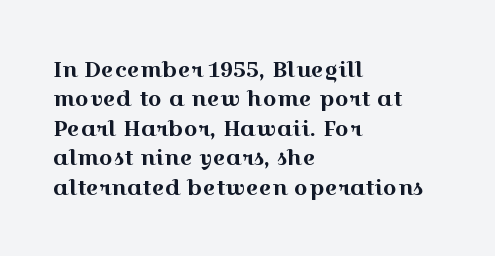
The image shows 22 px text type, upright; set left-aligned, normal line spacing (1.34x), normal letter spacing, not underlined.
